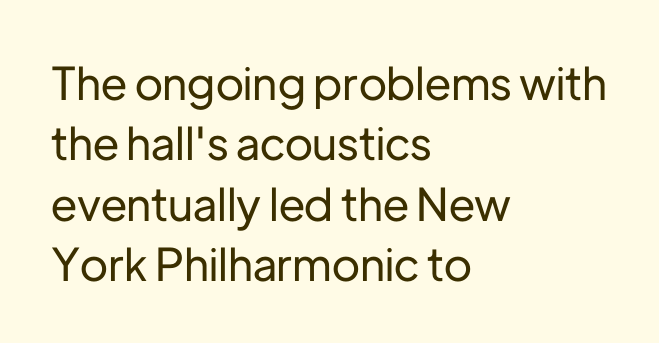
{"serif": "no", "italic": "no", "width": "normal", "stroke_contrast": "low", "x_height": "medium", "monospaced": "no", "underline": "no", "align": "left", "line_spacing": "normal", "line_spacing_ratio": 1.34, "letter_spacing": "normal", "letter_spacing_em": 0.0, "glyph_px": 45}
